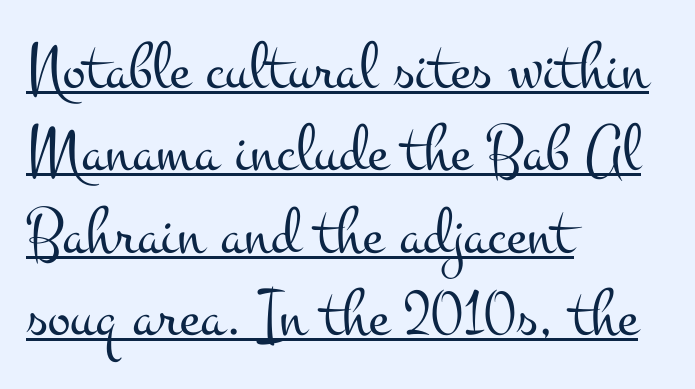
Q: Is the text bold? A: No.
Q: Is the text italic (slanted)? A: Yes.
Q: Is the typeface a serif or a sans-serif typeface? A: Serif.
Q: Is the text underlined? A: Yes.
Q: How is the paragraph aligned? A: Left-aligned.
Q: Is the spacing between letters normal or unusually wide? A: Normal.
Q: Width (condensed, normal, or wide)? A: Wide.
Q: Stroke contrast? A: Medium.
Q: x-height? A: Small.
Q: Monospaced? A: No.
